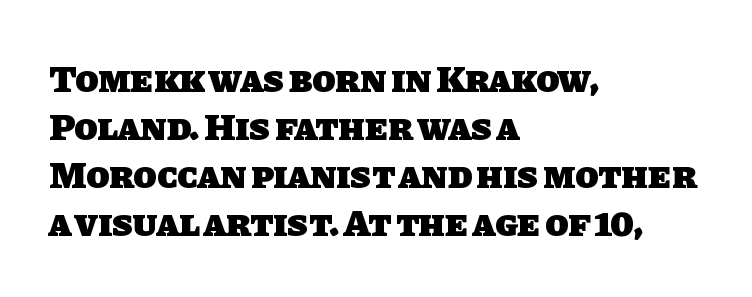
The image shows 38 px heavy sans-serif type; set left-aligned, normal line spacing (1.26x), normal letter spacing, not underlined; low stroke contrast and a large x-height.
